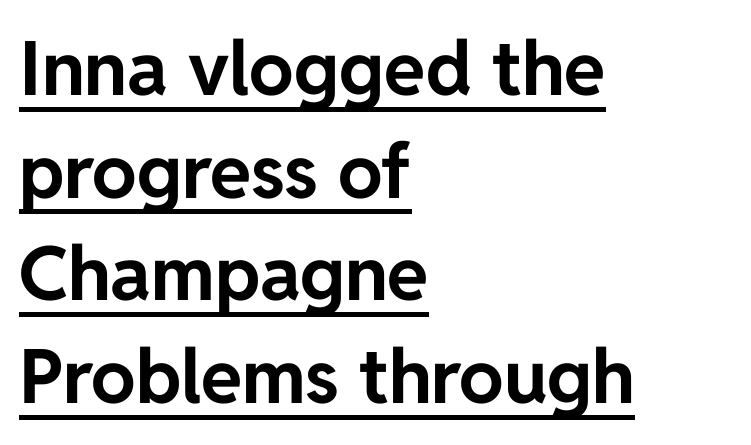
{"serif": "no", "italic": "no", "bold": "yes", "weight": "bold", "width": "normal", "stroke_contrast": "low", "x_height": "medium", "monospaced": "no", "underline": "yes", "align": "left", "line_spacing": "normal", "line_spacing_ratio": 1.37, "letter_spacing": "normal", "letter_spacing_em": 0.0, "glyph_px": 75}
